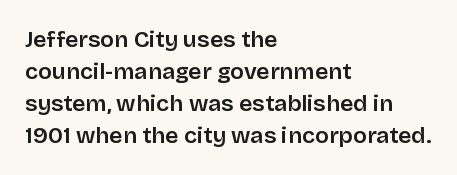
Q: Is the text bold? A: Semi-bold.
Q: Is the text italic (slanted)? A: No, it is upright.
Q: Is the text underlined? A: No.
Q: How is the paragraph aligned? A: Left-aligned.
Q: Is the spacing between letters normal or unusually wide? A: Normal.
Q: Is the spacing between lines tight, normal or loose? A: Normal.
